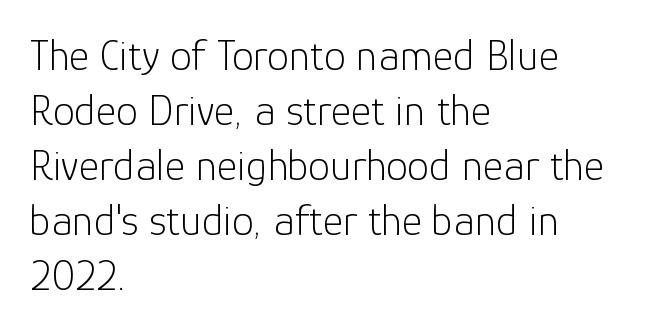
Q: Is the text bold? A: No.
Q: Is the text italic (slanted)? A: No, it is upright.
Q: Is the typeface a serif or a sans-serif typeface? A: Sans-serif.
Q: Is the text underlined? A: No.
Q: How is the paragraph aligned? A: Left-aligned.
Q: Is the spacing between letters normal or unusually wide? A: Normal.
Q: Is the spacing between lines tight, normal or loose? A: Normal.
Q: Width (condensed, normal, or wide)? A: Normal.
Q: Stroke contrast? A: Low.
Q: x-height? A: Medium.
Q: Monospaced? A: No.
